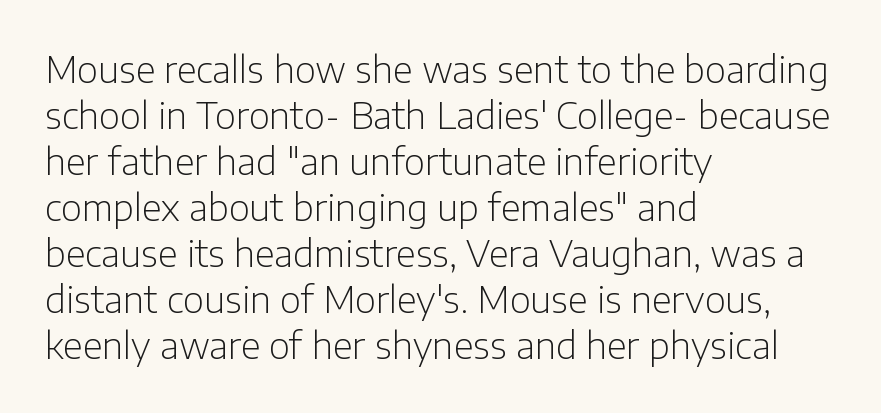
No word sits above an underline. Is there much room between lines? A standard amount, neither cramped nor airy. There is no visible air inserted between adjacent glyphs. Each letter's strokes conclude bluntly, with no projecting serifs. The setting favours the left margin, as ordinary paragraphs usually do. These lines were composed using upright roman letters.
